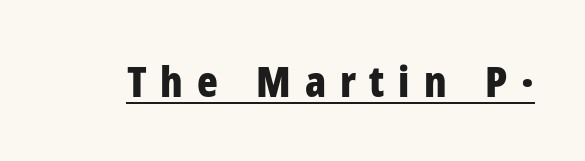
{"serif": "no", "italic": "no", "bold": "yes", "weight": "bold", "width": "condensed", "stroke_contrast": "low", "x_height": "medium", "monospaced": "no", "underline": "yes", "letter_spacing": "wide", "letter_spacing_em": 0.32, "glyph_px": 43}
